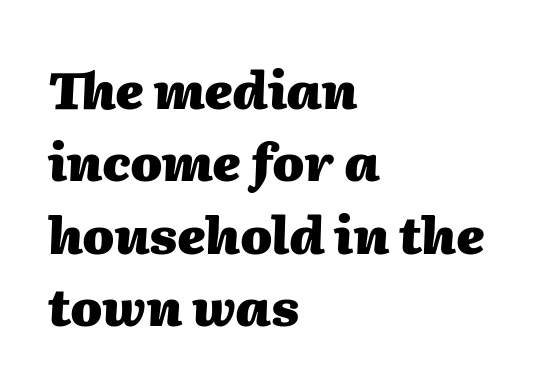
{"italic": "yes", "lean": "right", "slant_degrees": 2, "bold": "yes", "weight": "heavy", "width": "normal", "stroke_contrast": "medium", "x_height": "medium", "monospaced": "no", "underline": "no", "align": "left", "line_spacing": "normal", "line_spacing_ratio": 1.42, "letter_spacing": "normal", "letter_spacing_em": 0.0, "glyph_px": 51}
